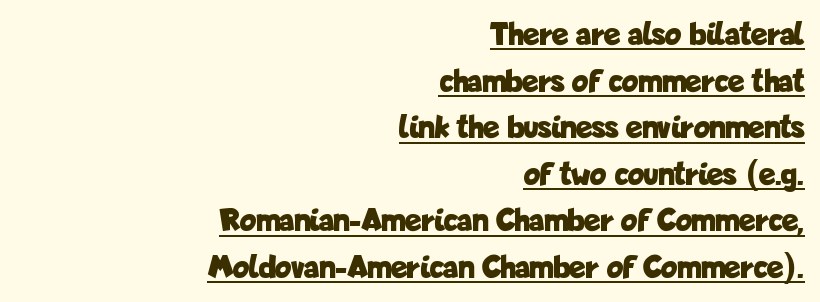
Vertical strokes here are truly vertical. This rendering employs a face without finishing strokes, i.e., a sans-serif. The passage is arranged like a letterhead date or caption credit — flush right. Look at the tracking — it's just the regular setting, nothing added.
